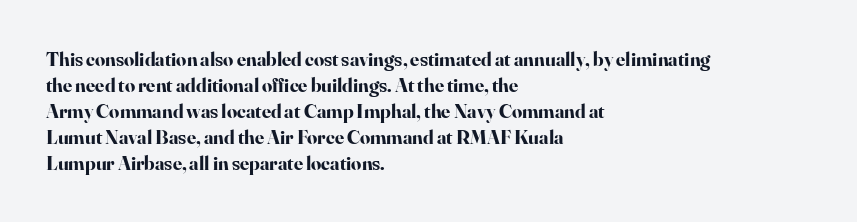
The lettering holds an erect, upright posture throughout. The text block is weighted toward the left margin, trailing off unevenly rightward. The strokes are fattened all the way to bold. Bare-footed words on every line.
